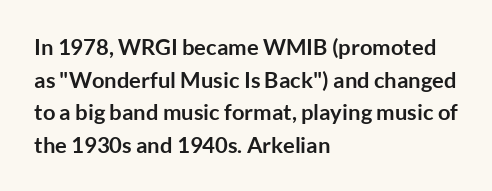
Q: Is the text bold? A: Yes.
Q: Is the text italic (slanted)? A: No, it is upright.
Q: Is the text underlined? A: No.
Q: How is the paragraph aligned? A: Left-aligned.
Q: Is the spacing between letters normal or unusually wide? A: Normal.
Q: Is the spacing between lines tight, normal or loose? A: Normal.
